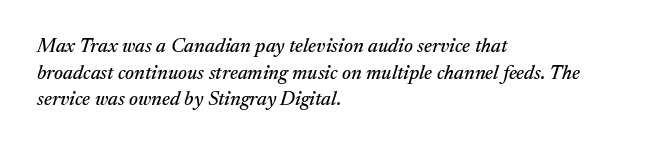
{"italic": "yes", "lean": "right", "slant_degrees": 17, "underline": "no", "align": "left", "line_spacing": "normal", "line_spacing_ratio": 1.33, "letter_spacing": "normal", "letter_spacing_em": 0.0, "glyph_px": 20}
